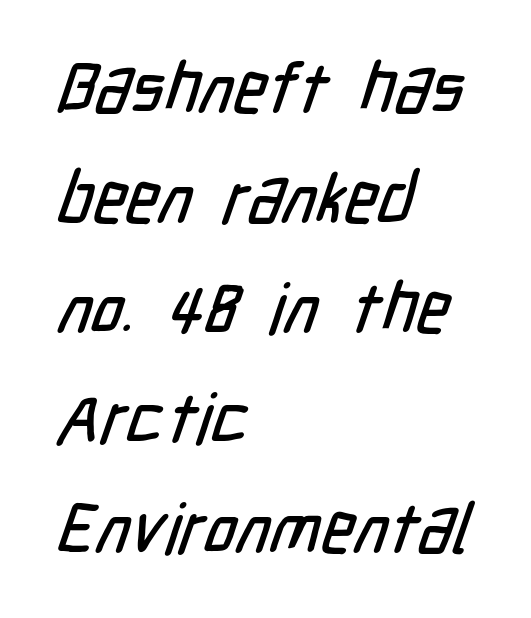
{"serif": "no", "width": "condensed", "stroke_contrast": "low", "x_height": "medium", "monospaced": "no", "underline": "no", "align": "left", "line_spacing": "normal", "line_spacing_ratio": 1.57, "letter_spacing": "normal", "letter_spacing_em": 0.0, "glyph_px": 70}
